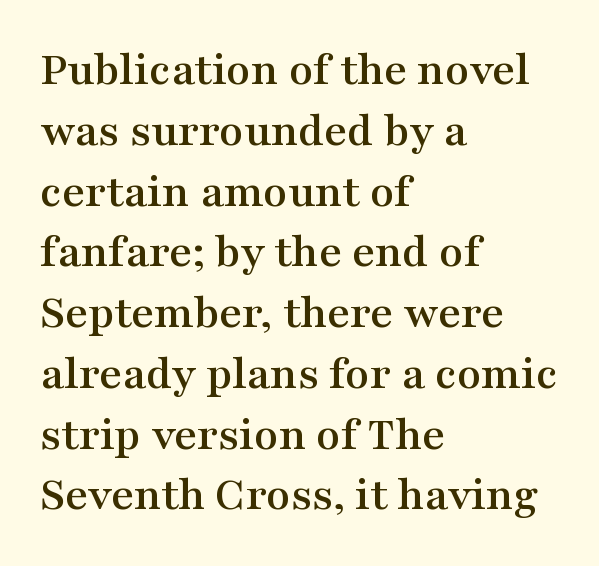
The image shows 49 px wide serif type, upright; set left-aligned, line spacing 1.24x, normal letter spacing, not underlined; medium stroke contrast and a medium x-height.
